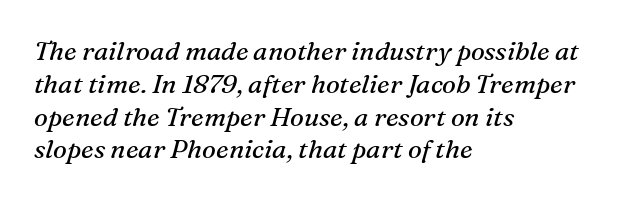
The image shows 26 px text type, italic (leaning right); set left-aligned, normal line spacing (1.26x), normal letter spacing, not underlined.
